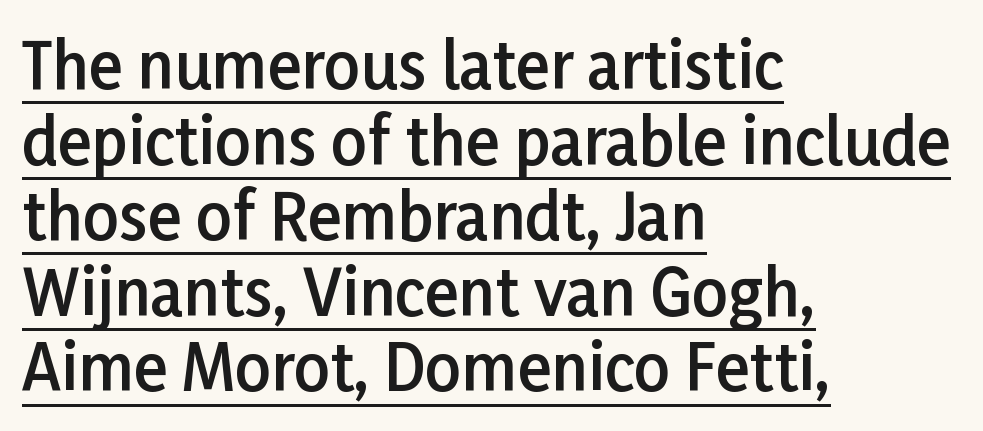
The image shows 63 px semibold sans-serif type, upright; set left-aligned, line spacing 1.2x, normal letter spacing, underlined; low stroke contrast and a medium x-height.
